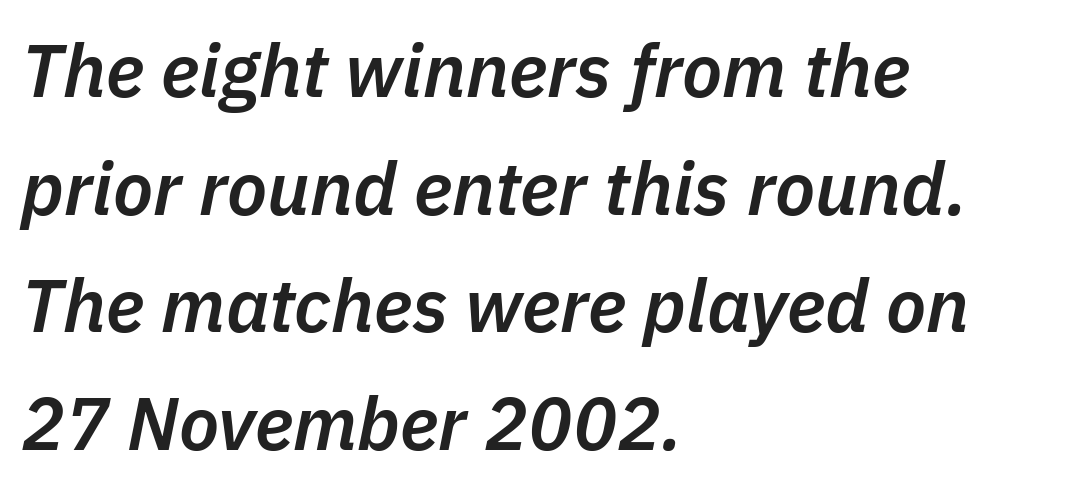
Q: Is the text bold? A: Semi-bold.
Q: Is the text italic (slanted)? A: Yes, it leans right by about 11 degrees.
Q: Is the text underlined? A: No.
Q: How is the paragraph aligned? A: Left-aligned.
Q: Is the spacing between letters normal or unusually wide? A: Normal.
Q: Is the spacing between lines tight, normal or loose? A: Normal.
Q: Width (condensed, normal, or wide)? A: Normal.
Q: Stroke contrast? A: Low.
Q: x-height? A: Medium.
Q: Monospaced? A: No.
